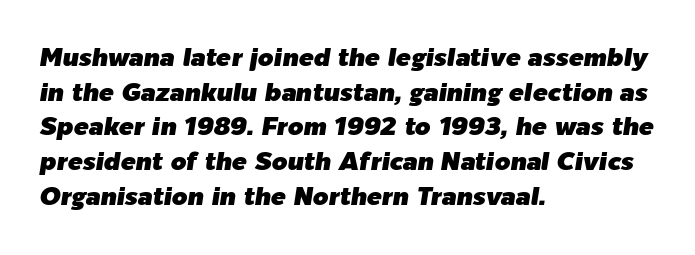
The text carries the slant typical of an italic or oblique font. This sample is left-justified, so line endings fall wherever the words run out. The rendering uses a moderate line-height, typical for paragraphs. Caption: standard tracking, unaltered. Underlining? Definitely not there.
